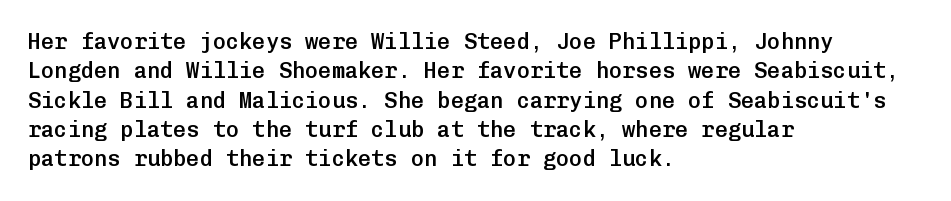
Unmarked baselines from the first word to the last. Does the copy run flush right? No — it runs flush left. Every stem runs plumb, perpendicular to the baseline. Each glyph is drawn with semibold strokes, heavier than normal yet not fully bold. The rendering keeps characters at their native spacing.
